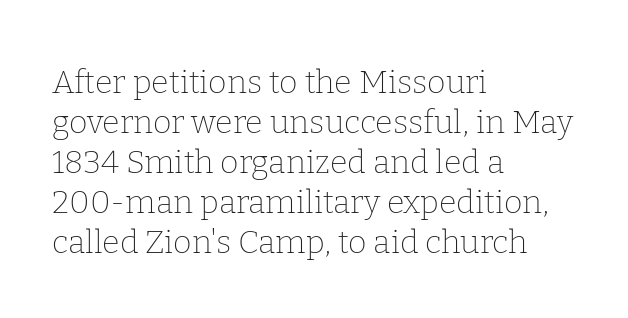
{"serif": "yes", "italic": "no", "bold": "no", "weight": "thin", "width": "normal", "stroke_contrast": "low", "x_height": "medium", "monospaced": "no", "underline": "no", "align": "left", "line_spacing": "normal", "line_spacing_ratio": 1.25, "letter_spacing": "normal", "letter_spacing_em": 0.0, "glyph_px": 32}
